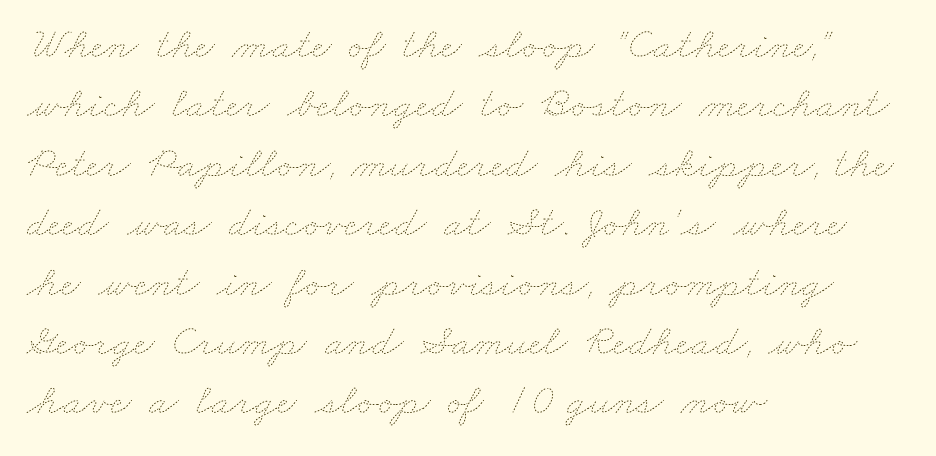
The image shows 44 px thin, wide type; set left-aligned, normal line spacing (1.35x), normal letter spacing, not underlined; low stroke contrast and a small x-height.
